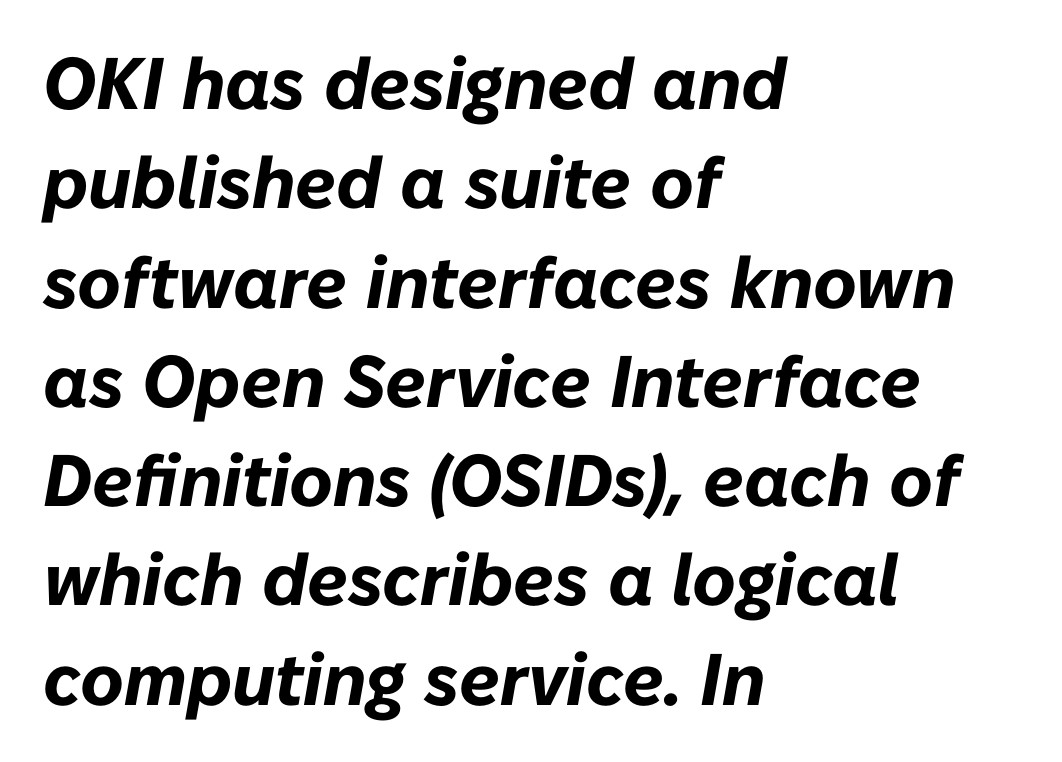
The image shows 73 px bold type, italic (leaning right); set left-aligned, normal line spacing (1.36x), normal letter spacing, not underlined; low stroke contrast and a medium x-height.
